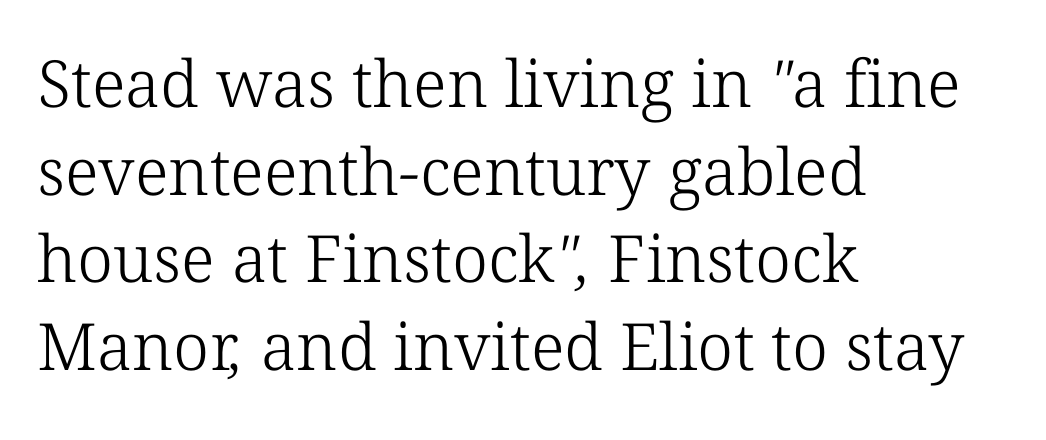
These lines are rendered in a variable-pitch font. The rendering shows small feet on the letterforms — a serif design. Is the letter spacing exaggerated? No — it looks like the ordinary default. The letterforms sit at book weight or below. The string is rendered with underlining switched off. Alignment: flush left.
